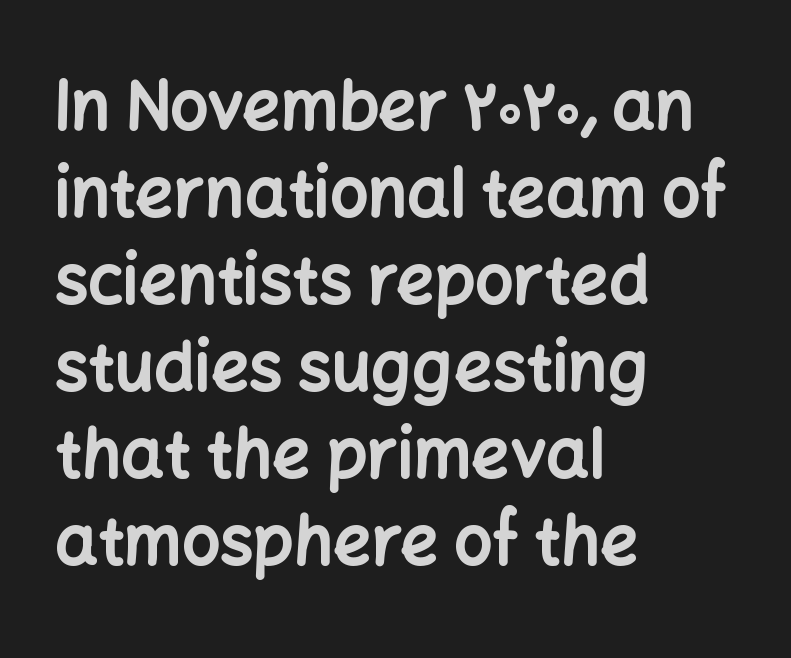
The image shows 67 px bold sans-serif type, upright; set left-aligned, normal line spacing (1.3x), normal letter spacing, not underlined; low stroke contrast and a medium x-height.
